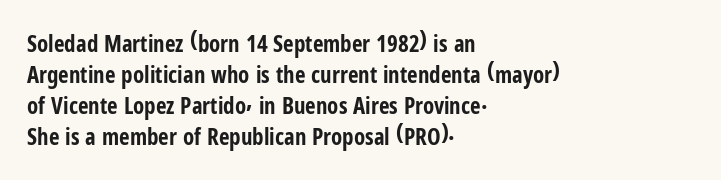
The image shows 23 px bold type, upright; set left-aligned, normal line spacing (1.35x), normal letter spacing, not underlined.
